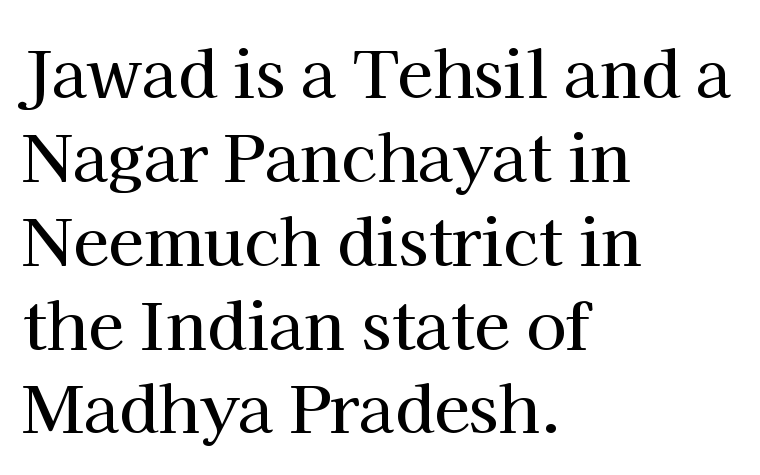
Is this a sans? No — the strokes have serifs. These lines were composed using upright roman letters. Descender tails drop into unmarked territory. Horizontally, the lines are justified to the leading edge only. The leading is moderate, giving the passage an even texture. Each word holds together tightly as a unit, with standard inter-letter gaps.
